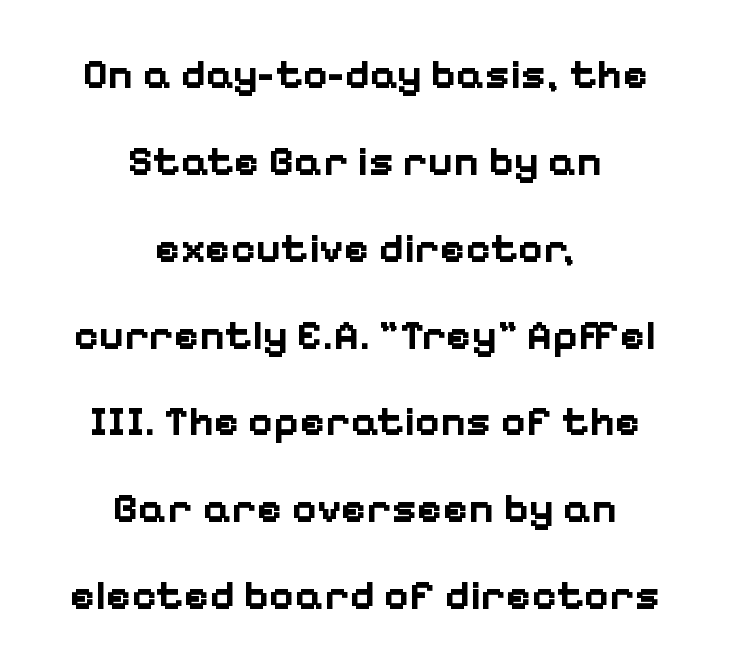
Q: Is the text bold? A: Yes.
Q: Is the text italic (slanted)? A: No, it is upright.
Q: Is the typeface a serif or a sans-serif typeface? A: Sans-serif.
Q: Is the text underlined? A: No.
Q: How is the paragraph aligned? A: Centered.
Q: Is the spacing between letters normal or unusually wide? A: Normal.
Q: Is the spacing between lines tight, normal or loose? A: Loose.
Q: Width (condensed, normal, or wide)? A: Normal.
Q: Stroke contrast? A: Low.
Q: x-height? A: Medium.
Q: Monospaced? A: No.
